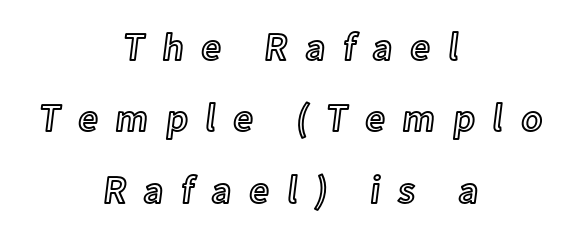
Q: Is the text italic (slanted)? A: Yes.
Q: Is the text underlined? A: No.
Q: How is the paragraph aligned? A: Centered.
Q: Is the spacing between letters normal or unusually wide? A: Unusually wide.
Q: Width (condensed, normal, or wide)? A: Normal.
Q: x-height? A: Medium.
Q: Monospaced? A: No.
